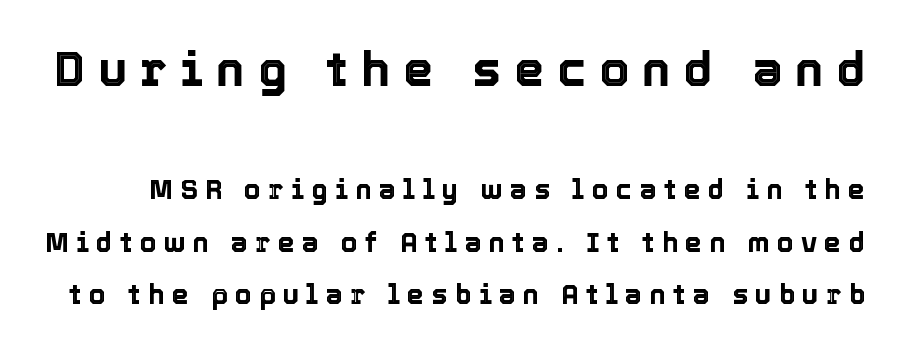
{"italic": "no", "width": "normal", "x_height": "medium", "monospaced": "no", "underline": "no", "line_spacing": "loose", "line_spacing_ratio": 1.95, "letter_spacing": "wide", "letter_spacing_em": 0.27, "larger_block": "first", "size_ratio": 1.78, "glyph_px": 48}
